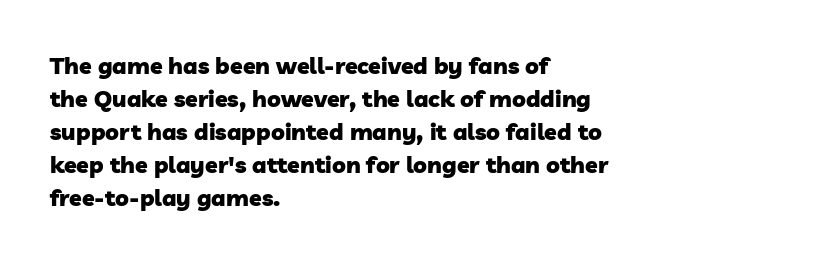
The image shows 23 px bold type; set left-aligned, normal line spacing (1.43x), normal letter spacing, not underlined.
